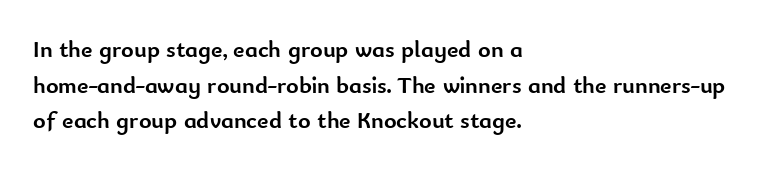
{"italic": "no", "bold": "yes", "underline": "no", "align": "left", "line_spacing": "normal", "line_spacing_ratio": 1.48, "letter_spacing": "normal", "letter_spacing_em": 0.0, "glyph_px": 24}
